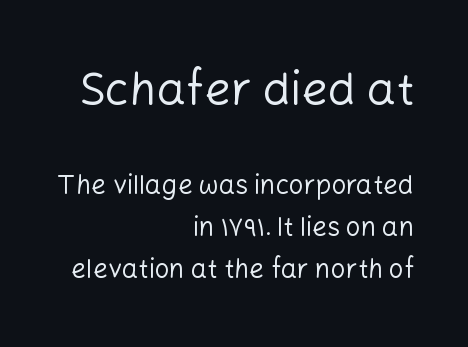
These lines were composed using upright roman letters. A normal amount of white space separates one row of letters from the next. Heft: none added — not bold. The designer went with a sans here, leaving each stem footless. This sample has the flowing, uneven cadence of proportional lettering. The ragged edge is on the left, which tells us the setting is flush right.
